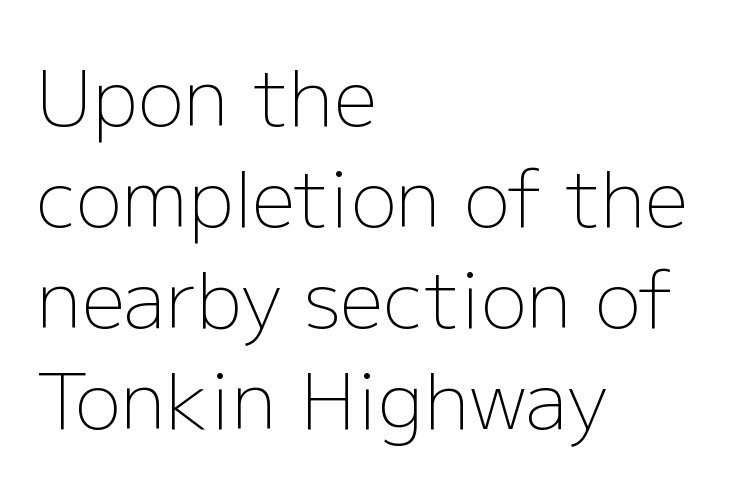
The image shows 77 px light sans-serif type, upright; set left-aligned, normal line spacing (1.31x), normal letter spacing, not underlined; low stroke contrast and a medium x-height.
